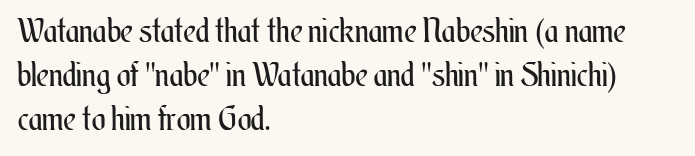
Q: Is the text bold? A: No.
Q: Is the text italic (slanted)? A: No, it is upright.
Q: Is the text underlined? A: No.
Q: How is the paragraph aligned? A: Left-aligned.
Q: Is the spacing between letters normal or unusually wide? A: Normal.
Q: Is the spacing between lines tight, normal or loose? A: Normal.
Q: Width (condensed, normal, or wide)? A: Condensed.
Q: Stroke contrast? A: Medium.
Q: x-height? A: Small.
Q: Monospaced? A: No.
